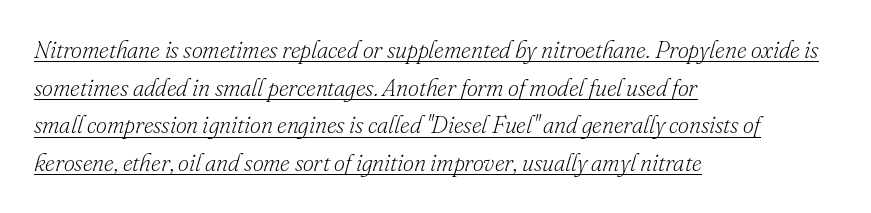
Observe the lean: these are italic letterforms. Bold? No — there's no thickening of the strokes. Short and long lines alike share a common starting point at left. Line spacing here is normal.
